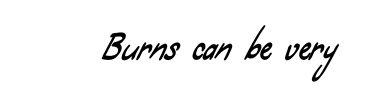
{"serif": "no", "width": "condensed", "stroke_contrast": "low", "x_height": "small", "monospaced": "no", "underline": "no", "letter_spacing": "normal", "letter_spacing_em": 0.0, "glyph_px": 34}
